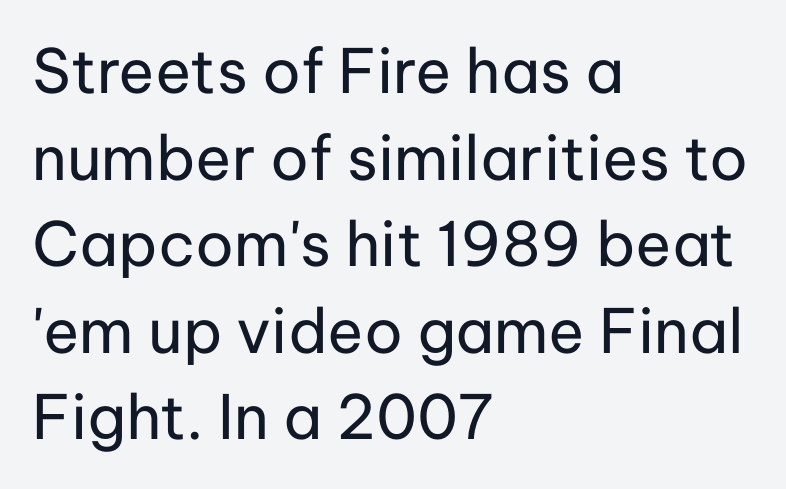
The image shows 61 px regular-weight sans-serif type, upright; set left-aligned, normal line spacing (1.42x), normal letter spacing, not underlined; low stroke contrast and a medium x-height.
